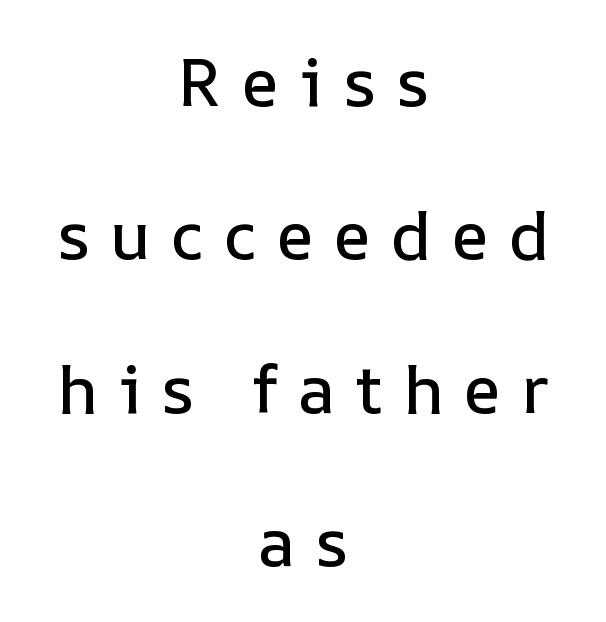
Q: Is the text italic (slanted)? A: No, it is upright.
Q: Is the text underlined? A: No.
Q: How is the paragraph aligned? A: Centered.
Q: Is the spacing between letters normal or unusually wide? A: Unusually wide.
Q: Is the spacing between lines tight, normal or loose? A: Loose.
Q: Width (condensed, normal, or wide)? A: Normal.
Q: Stroke contrast? A: Low.
Q: x-height? A: Medium.
Q: Monospaced? A: No.
